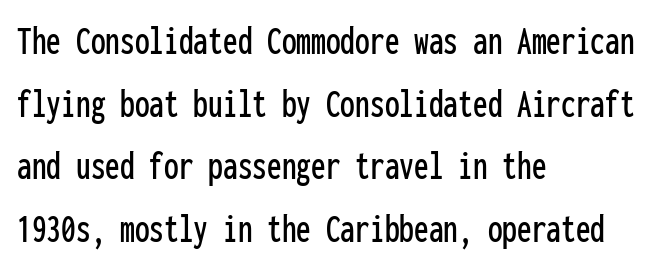
The image shows 42 px condensed sans-serif type, upright, monospaced; set left-aligned, normal line spacing (1.49x), normal letter spacing, not underlined; low stroke contrast and a medium x-height.
